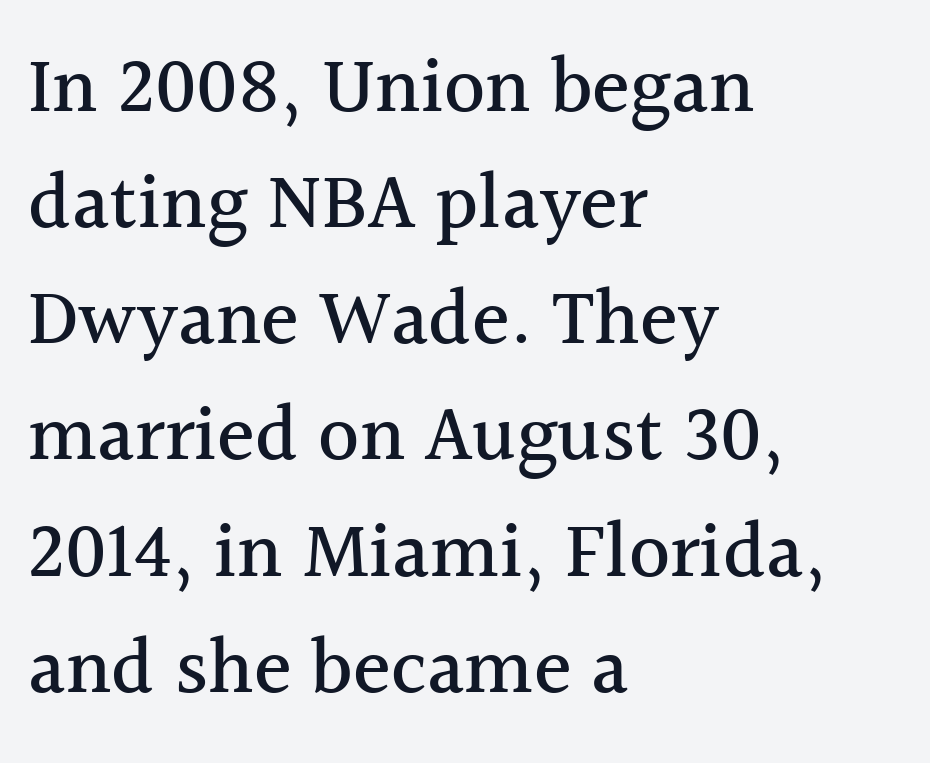
{"serif": "yes", "italic": "no", "width": "normal", "x_height": "medium", "monospaced": "no", "underline": "no", "align": "left", "line_spacing": "normal", "line_spacing_ratio": 1.47, "letter_spacing": "normal", "letter_spacing_em": 0.0, "glyph_px": 79}
